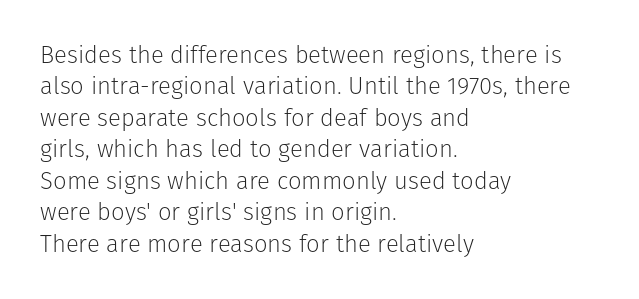
{"italic": "no", "bold": "no", "underline": "no", "align": "left", "line_spacing": "normal", "line_spacing_ratio": 1.31, "letter_spacing": "normal", "letter_spacing_em": 0.0, "glyph_px": 24}
